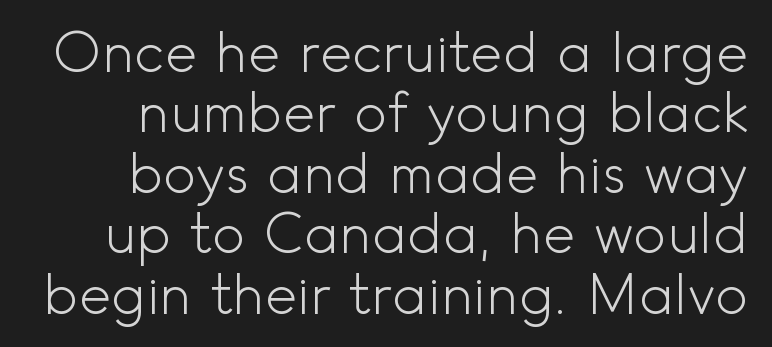
The image shows 55 px light sans-serif type, upright; set tight line spacing (1.1x), normal letter spacing, not underlined; a small x-height.
